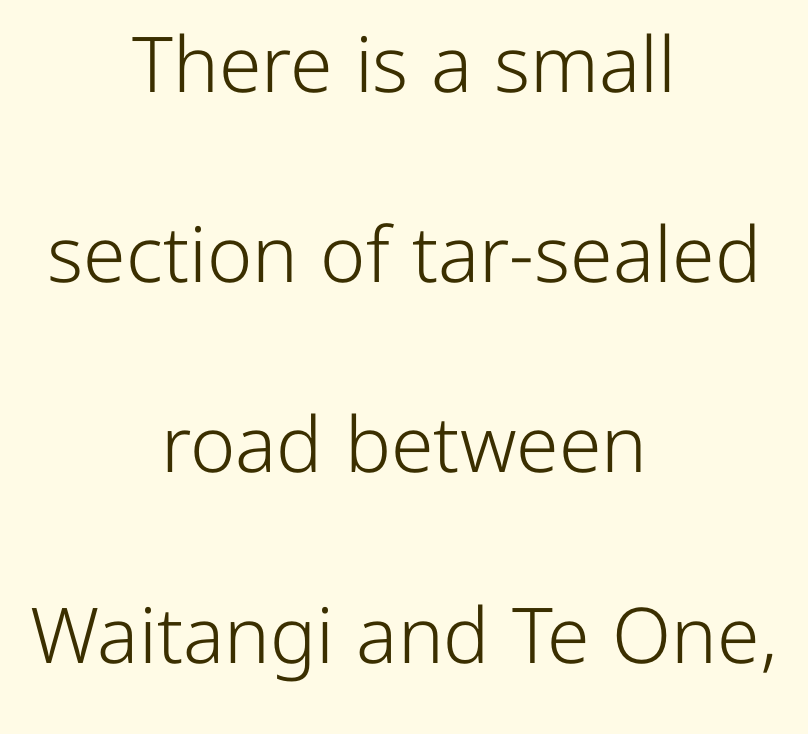
The image shows 77 px light sans-serif type, upright; set centered, loose line spacing (2.47x), normal letter spacing, not underlined; low stroke contrast and a medium x-height.
